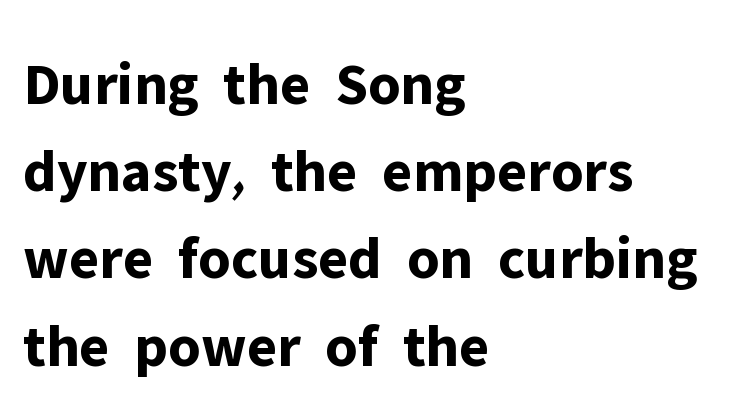
{"serif": "no", "italic": "no", "bold": "yes", "weight": "bold", "width": "normal", "stroke_contrast": "low", "x_height": "medium", "monospaced": "no", "underline": "no", "align": "left", "line_spacing": "normal", "line_spacing_ratio": 1.43, "letter_spacing": "normal", "letter_spacing_em": 0.0, "glyph_px": 61}
